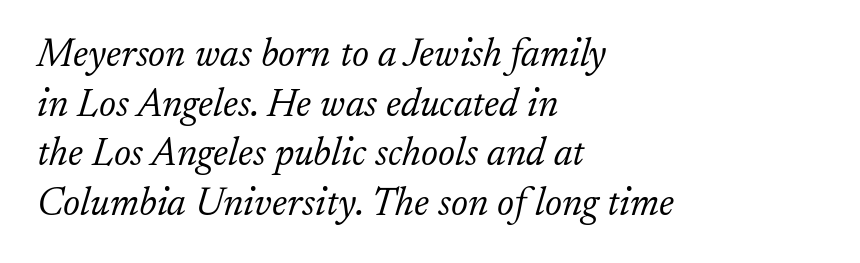
The image shows 39 px light serif type, italic (leaning right); set left-aligned, normal line spacing (1.27x), normal letter spacing, not underlined; low stroke contrast and a small x-height.
